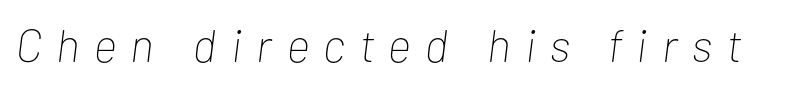
The image shows 46 px thin, condensed type, italic (leaning right); set unusually wide letter spacing (+0.32 em), not underlined; low stroke contrast and a medium x-height.
